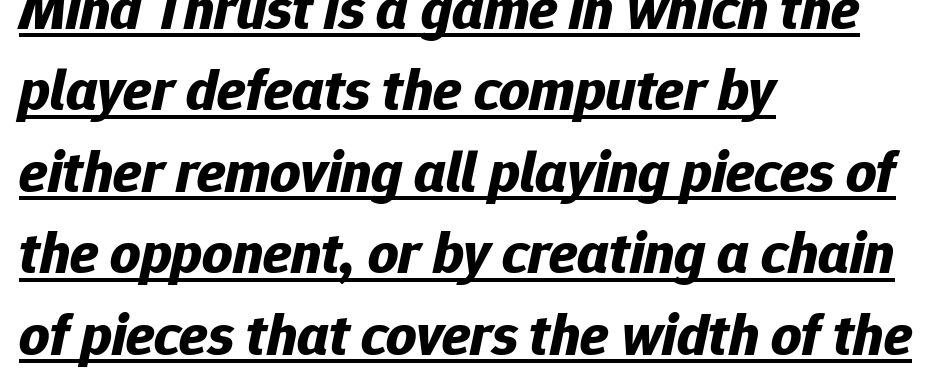
{"italic": "yes", "lean": "right", "slant_degrees": 12, "bold": "yes", "weight": "bold", "width": "normal", "stroke_contrast": "low", "x_height": "medium", "monospaced": "no", "underline": "yes", "align": "left", "line_spacing": "normal", "line_spacing_ratio": 1.38, "letter_spacing": "normal", "letter_spacing_em": 0.0, "glyph_px": 59}
